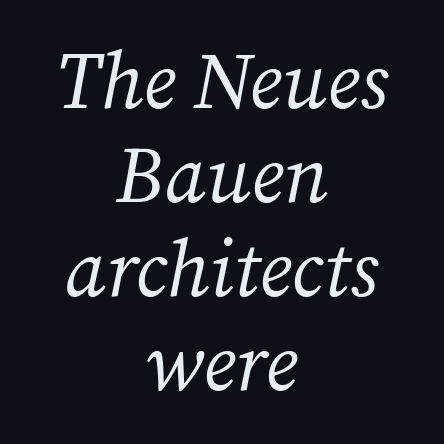
Q: Is the text bold? A: No.
Q: Is the text italic (slanted)? A: Yes, it leans right by about 12 degrees.
Q: Is the typeface a serif or a sans-serif typeface? A: Serif.
Q: Is the text underlined? A: No.
Q: How is the paragraph aligned? A: Centered.
Q: Is the spacing between letters normal or unusually wide? A: Normal.
Q: Width (condensed, normal, or wide)? A: Normal.
Q: Stroke contrast? A: Medium.
Q: x-height? A: Medium.
Q: Monospaced? A: No.
